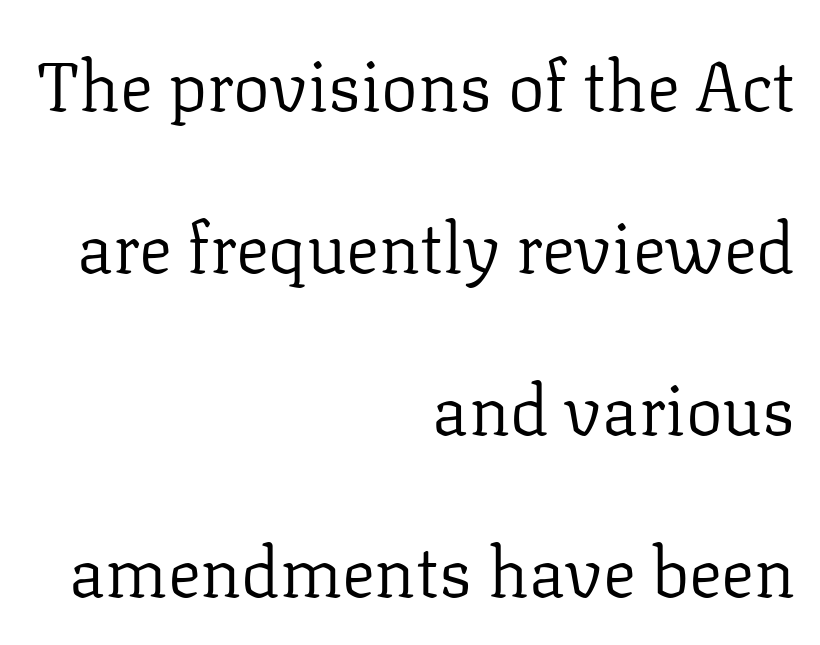
The image shows 69 px regular-weight serif type, upright; set right-aligned, loose line spacing (2.35x), normal letter spacing, not underlined; low stroke contrast and a medium x-height.
